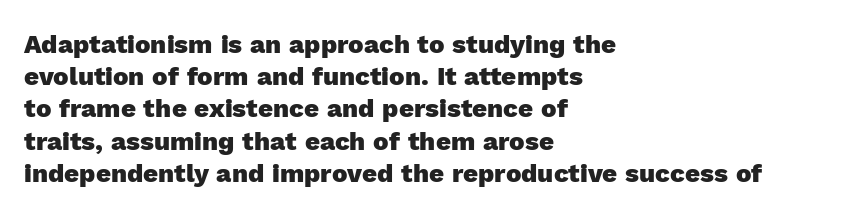
{"italic": "no", "bold": "yes", "underline": "no", "align": "left", "line_spacing_ratio": 1.24, "letter_spacing": "normal", "letter_spacing_em": 0.0, "glyph_px": 26}
